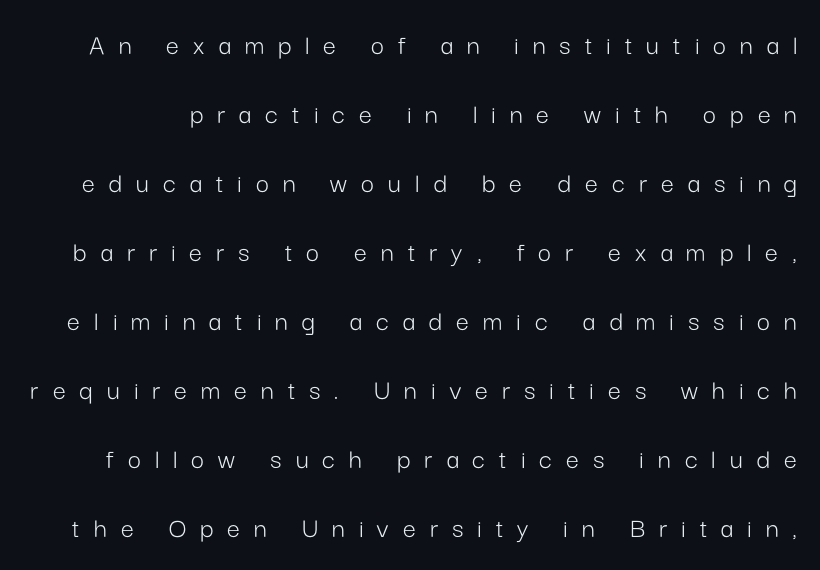
The image shows 29 px light sans-serif type, upright; set loose line spacing (2.38x), unusually wide letter spacing (+0.48 em), not underlined; low stroke contrast and a medium x-height.
